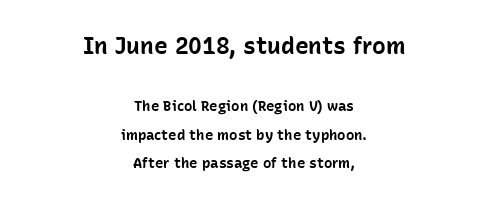
Q: Is the text bold? A: Yes.
Q: Is the text italic (slanted)? A: No, it is upright.
Q: Is the text underlined? A: No.
Q: How is the paragraph aligned? A: Centered.
Q: Is the spacing between letters normal or unusually wide? A: Normal.
Q: Is the spacing between lines tight, normal or loose? A: Loose.
Q: Which block of text is set in a larger size, the first (top) or the second (bottom)? A: The first (top) one.
